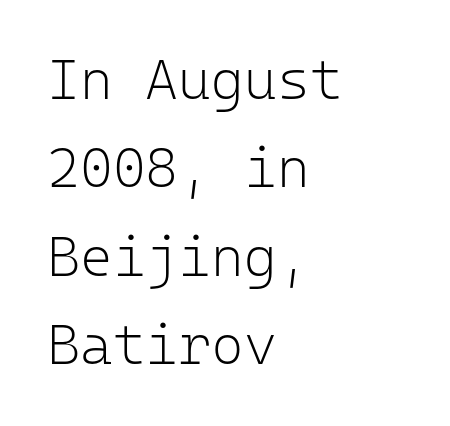
The image shows 56 px light sans-serif type, upright, monospaced; set left-aligned, normal line spacing (1.58x), normal letter spacing, not underlined; low stroke contrast and a medium x-height.
